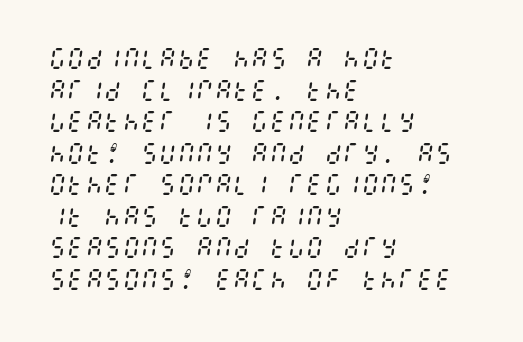
Standard letterfit; no display-style spreading of the glyphs. Is the type heavy? It reads as light-to-regular instead. The compositor pushed each line to the left boundary. Notice how the stems are inclined rather than vertical — that's the hallmark of italics. Anything drawn beneath the words? Only blank space. The leading is moderate, giving the passage an even texture.
